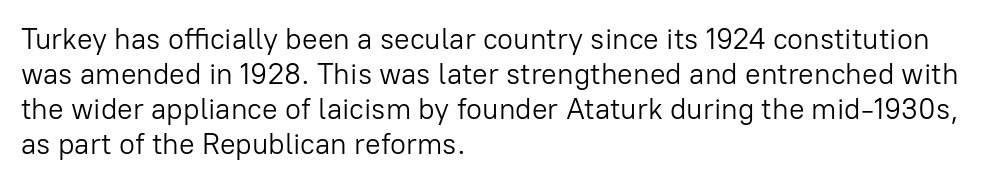
Q: Is the text bold? A: No.
Q: Is the text italic (slanted)? A: No, it is upright.
Q: Is the typeface a serif or a sans-serif typeface? A: Sans-serif.
Q: Is the text underlined? A: No.
Q: How is the paragraph aligned? A: Left-aligned.
Q: Is the spacing between letters normal or unusually wide? A: Normal.
Q: Width (condensed, normal, or wide)? A: Normal.
Q: Stroke contrast? A: Low.
Q: x-height? A: Medium.
Q: Monospaced? A: No.
